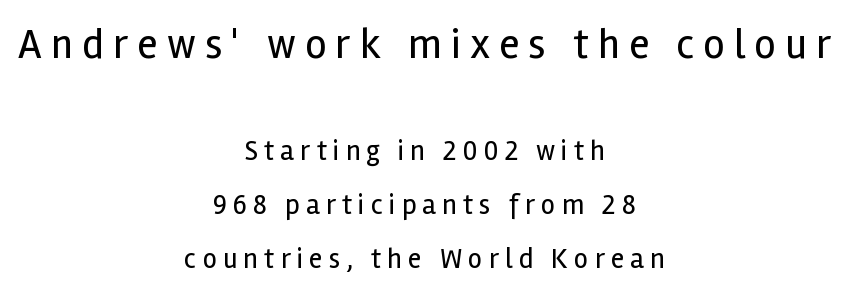
To sum up the face: it is a sans, with no serifs. The earlier block is typeset at a bigger size than the later block. A bare baseline throughout the passage. Compared with typical body copy, the letter spacing here is much looser.
